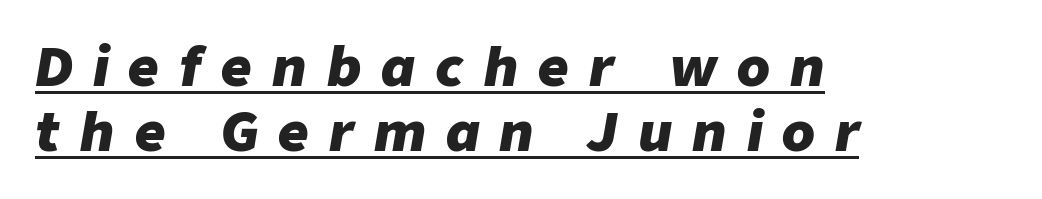
Is the type slanted? Yes — the strokes lean at a clear angle. Display-style spreading of the glyphs; the letterfit is very open. The strokes are fattened all the way to bold. If you drew a ruler down the left edge, every line would touch it. This rendering features underlined lettering. This sample has the flowing, uneven cadence of proportional lettering.
